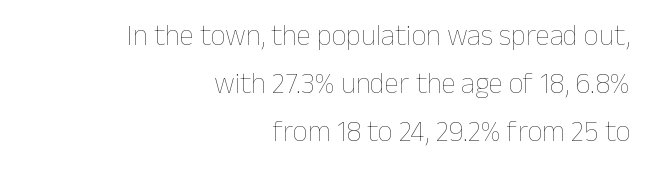
{"italic": "no", "bold": "no", "weight": "thin", "width": "normal", "stroke_contrast": "low", "x_height": "medium", "monospaced": "no", "underline": "no", "align": "right", "line_spacing": "normal", "line_spacing_ratio": 1.65, "letter_spacing": "normal", "letter_spacing_em": 0.0, "glyph_px": 29}
